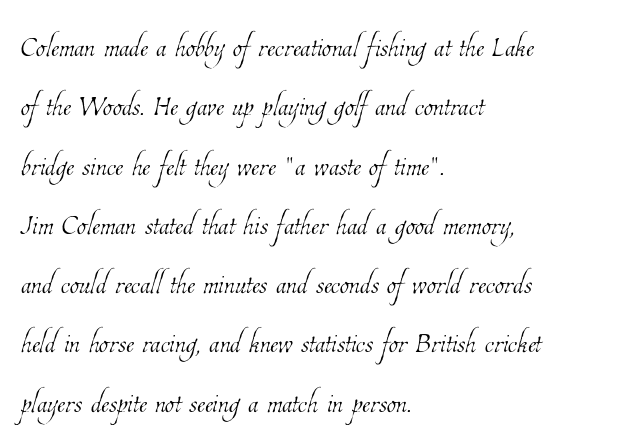
Q: Is the text bold? A: No.
Q: Is the text underlined? A: No.
Q: How is the paragraph aligned? A: Left-aligned.
Q: Is the spacing between letters normal or unusually wide? A: Normal.
Q: Is the spacing between lines tight, normal or loose? A: Normal.
Q: Width (condensed, normal, or wide)? A: Condensed.
Q: Stroke contrast? A: Low.
Q: x-height? A: Medium.
Q: Monospaced? A: No.
